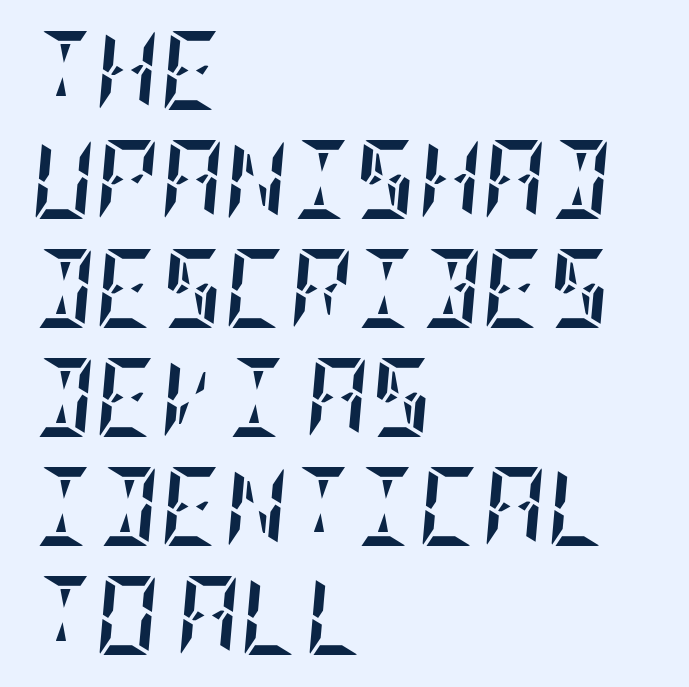
{"italic": "yes", "lean": "right", "slant_degrees": 5, "bold": "yes", "weight": "semibold", "width": "condensed", "stroke_contrast": "low", "x_height": "large", "underline": "no", "align": "left", "line_spacing": "normal", "line_spacing_ratio": 1.38, "letter_spacing": "normal", "letter_spacing_em": 0.0, "glyph_px": 79}
